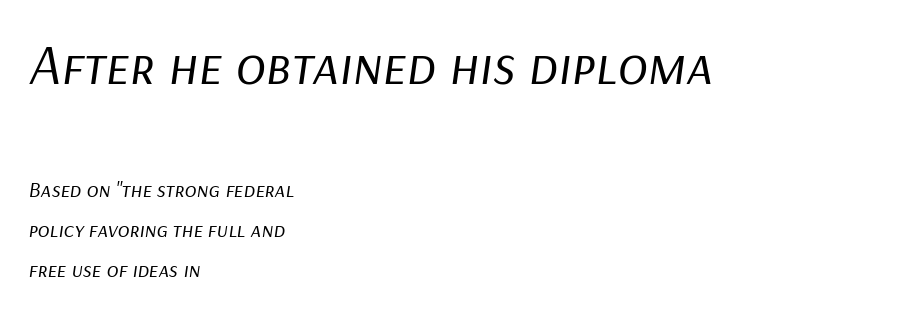
Q: Is the text bold? A: No.
Q: Is the text italic (slanted)? A: Yes, it leans right by about 9 degrees.
Q: Is the text underlined? A: No.
Q: How is the paragraph aligned? A: Left-aligned.
Q: Is the spacing between letters normal or unusually wide? A: Normal.
Q: Which block of text is set in a larger size, the first (top) or the second (bottom)? A: The first (top) one.
Q: Width (condensed, normal, or wide)? A: Normal.
Q: Stroke contrast? A: Low.
Q: x-height? A: Medium.
Q: Monospaced? A: No.
